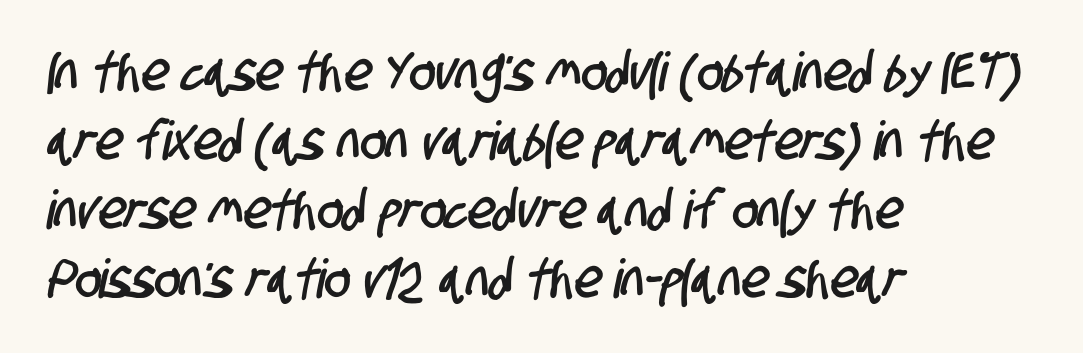
The image shows 54 px condensed sans-serif type; set left-aligned, normal line spacing (1.28x), normal letter spacing, not underlined; low stroke contrast and a large x-height.
